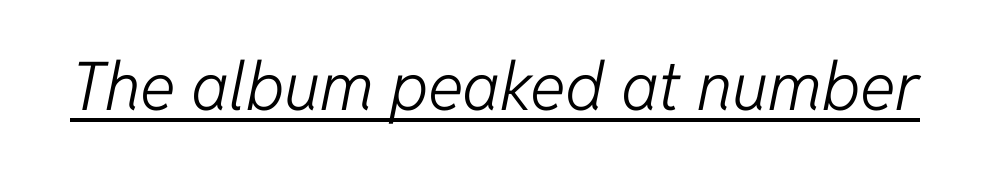
{"italic": "yes", "lean": "right", "slant_degrees": 11, "bold": "no", "weight": "light", "width": "normal", "stroke_contrast": "low", "x_height": "medium", "monospaced": "no", "underline": "yes", "letter_spacing": "normal", "letter_spacing_em": 0.0, "glyph_px": 67}
